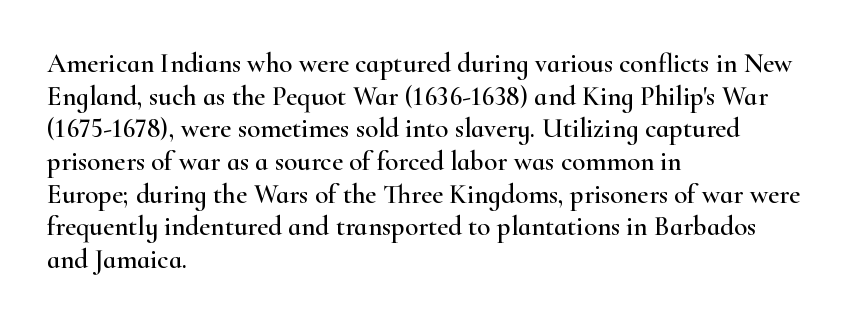
Q: Is the text italic (slanted)? A: No, it is upright.
Q: Is the text underlined? A: No.
Q: How is the paragraph aligned? A: Left-aligned.
Q: Is the spacing between letters normal or unusually wide? A: Normal.
